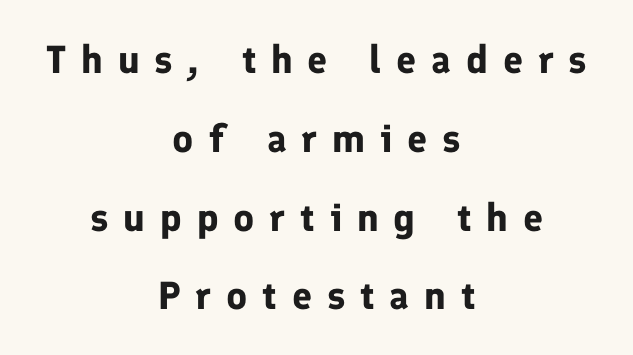
The image shows 39 px bold sans-serif type, upright; set centered, loose line spacing (2.02x), unusually wide letter spacing (+0.38 em), not underlined; low stroke contrast and a medium x-height.
